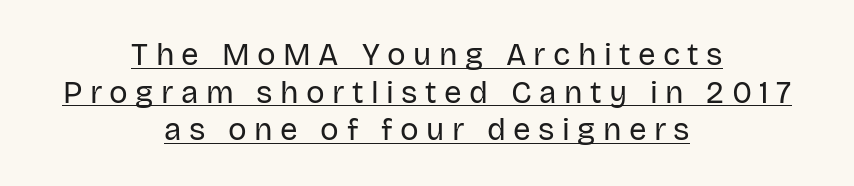
Q: Is the text bold? A: No.
Q: Is the text italic (slanted)? A: No, it is upright.
Q: Is the typeface a serif or a sans-serif typeface? A: Sans-serif.
Q: Is the text underlined? A: Yes.
Q: How is the paragraph aligned? A: Centered.
Q: Is the spacing between letters normal or unusually wide? A: Unusually wide.
Q: Width (condensed, normal, or wide)? A: Normal.
Q: Stroke contrast? A: Low.
Q: x-height? A: Large.
Q: Monospaced? A: No.
